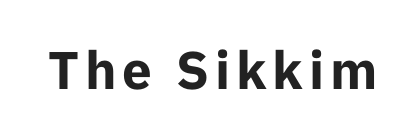
Character widths vary here, with narrow letters taking less room than wide ones. Ordinary non-slanted type is in use. Students, this is bold: see how much ink each stroke carries. Each letter's strokes conclude bluntly, with no projecting serifs.
